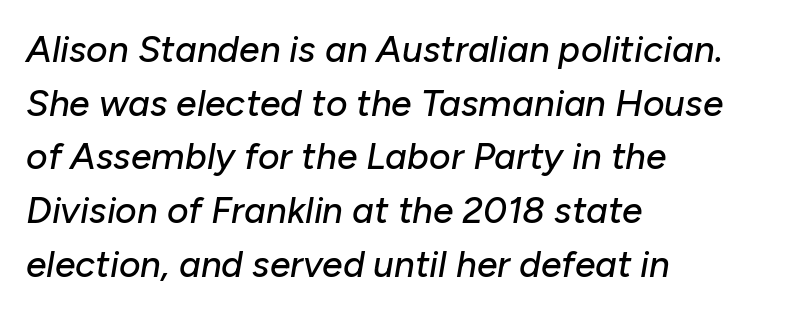
Q: Is the text italic (slanted)? A: Yes, it leans right by about 10 degrees.
Q: Is the text underlined? A: No.
Q: How is the paragraph aligned? A: Left-aligned.
Q: Is the spacing between letters normal or unusually wide? A: Normal.
Q: Is the spacing between lines tight, normal or loose? A: Normal.
Q: Width (condensed, normal, or wide)? A: Normal.
Q: Stroke contrast? A: Low.
Q: x-height? A: Medium.
Q: Monospaced? A: No.
